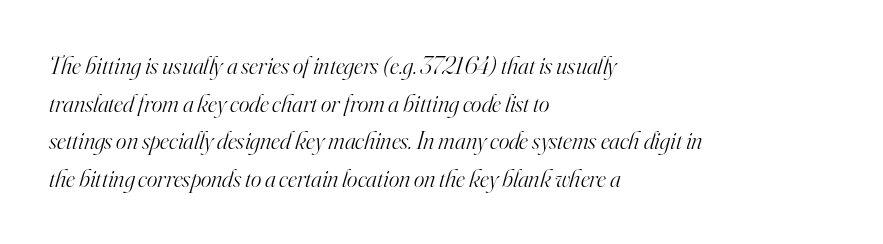
Typeset ragged right — the left edge is the straight one. Observe the lean: these are italic letterforms. No letter is thick-stroked: the sample isn't bold. In terms of leading, this rendering sits right in the middle.
